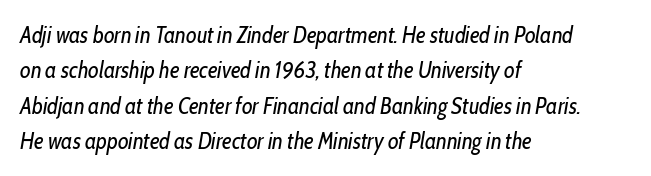
Q: Is the text bold? A: No.
Q: Is the text italic (slanted)? A: Yes, it leans right by about 10 degrees.
Q: Is the text underlined? A: No.
Q: How is the paragraph aligned? A: Left-aligned.
Q: Is the spacing between letters normal or unusually wide? A: Normal.
Q: Is the spacing between lines tight, normal or loose? A: Normal.
